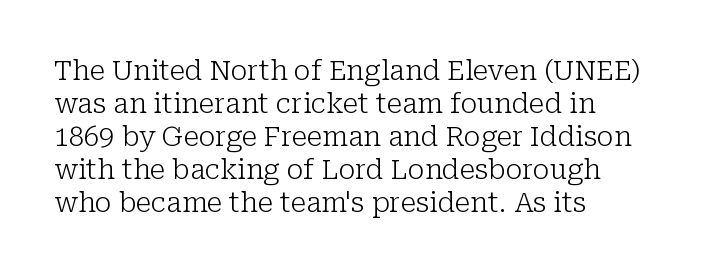
The type sits square on the baseline with zero lean. All the whitespace from short lines collects on the right. Students, note that the glyphs here touch the page at normal intervals. Weight class: somewhere from thin through regular. The foot of each line stays bare and open.
